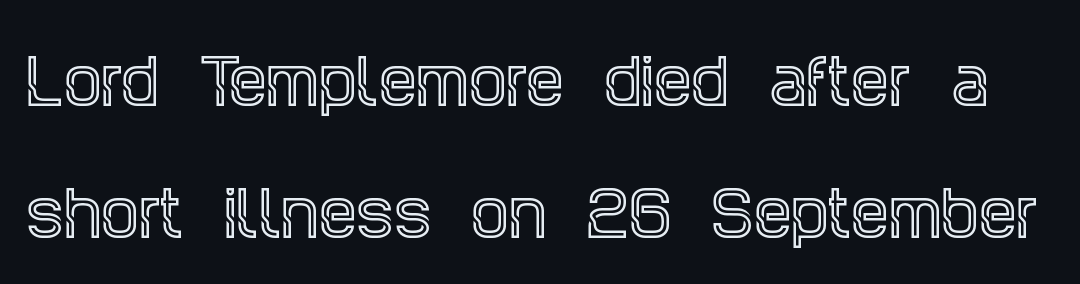
{"serif": "yes", "italic": "no", "width": "condensed", "x_height": "large", "monospaced": "no", "underline": "no", "line_spacing": "loose", "line_spacing_ratio": 2.2, "letter_spacing": "normal", "letter_spacing_em": 0.0, "glyph_px": 60}
